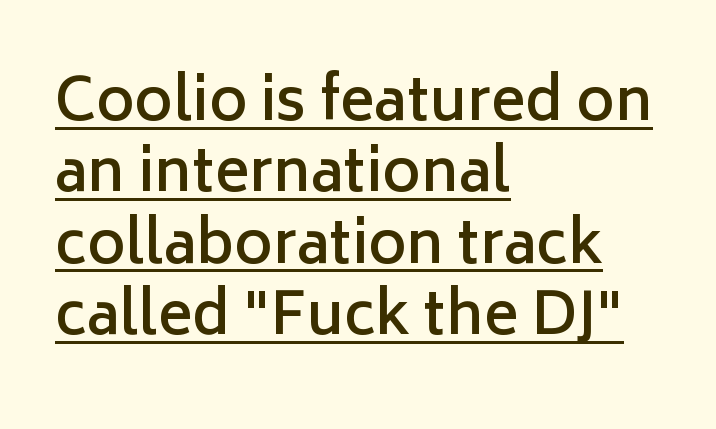
The letters sit at their default tracking, neither squeezed nor spread. A roman cut, with each character standing at attention. How heavy is the stroke? Medium-heavy — a semibold, shy of bold. The face used here is proportionally spaced, like ordinary book or web type. The setting favours the left margin, as ordinary paragraphs usually do.
